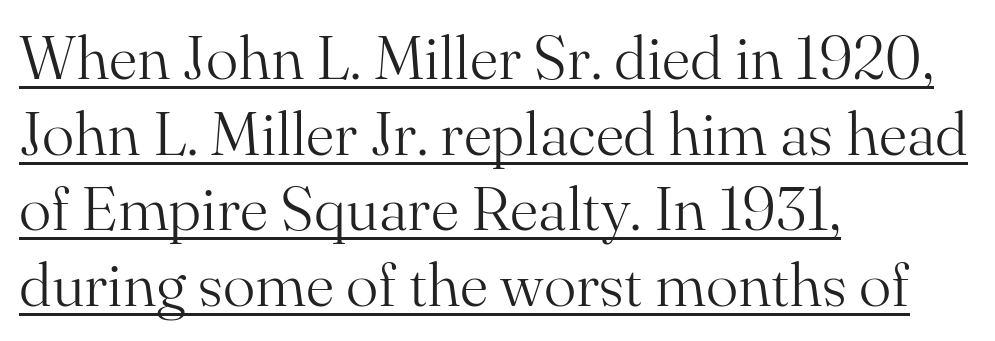
Q: Is the text bold? A: No.
Q: Is the text italic (slanted)? A: No, it is upright.
Q: Is the typeface a serif or a sans-serif typeface? A: Serif.
Q: Is the text underlined? A: Yes.
Q: How is the paragraph aligned? A: Left-aligned.
Q: Is the spacing between letters normal or unusually wide? A: Normal.
Q: Width (condensed, normal, or wide)? A: Normal.
Q: Stroke contrast? A: Medium.
Q: x-height? A: Small.
Q: Monospaced? A: No.
